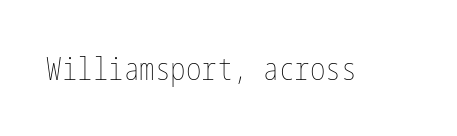
The image shows 31 px thin, condensed type, upright; set normal letter spacing, not underlined; low stroke contrast and a medium x-height.
